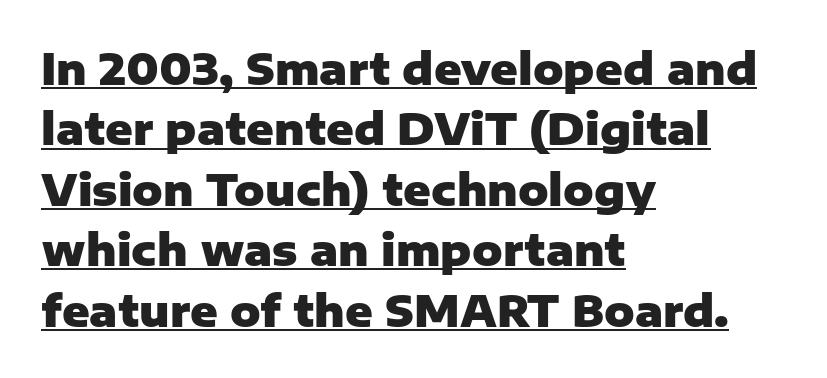
The image shows 42 px heavy sans-serif type, upright; set left-aligned, normal line spacing (1.44x), normal letter spacing, underlined; low stroke contrast and a medium x-height.
